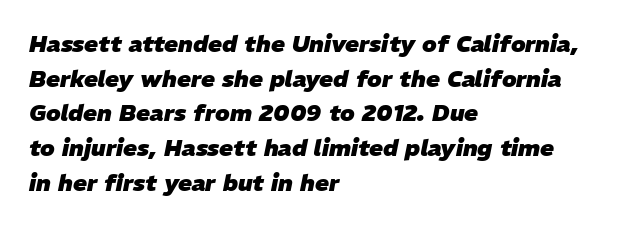
A full-strength bold gives these letters their thick strokes. In terms of leading, this rendering sits right in the middle. The type is set solid horizontally, with unmodified tracking. This is oblique type, the kind used for emphasis or titles. Underlining? Definitely not there. The typesetter chose a ragged-right arrangement here.
